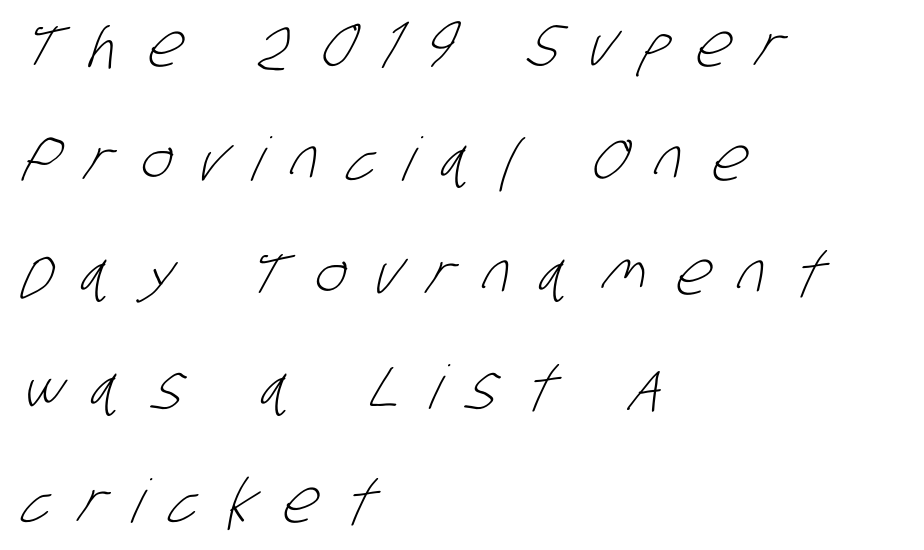
Every row of glyphs begins at an identical x-position on the left. Substantial extra tracking has been applied to these lines. Is this a fixed-width face? No — the glyphs have proportional, varying widths. On a weight scale, this lands at 450 or below. Examine the stroke ends and you'll find no serifs.
